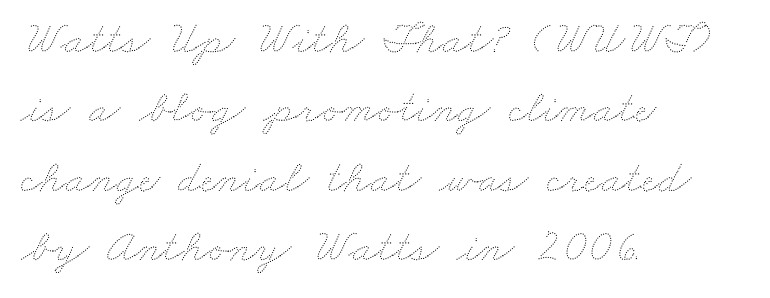
The paragraph shown leans on its left margin. Observe the ordinary spacing: letters are neighbours, not strangers. Baseline-to-baseline distance is the conventional proportion of letter height. Proportional: the letters do not fall into vertical columns. Anything drawn beneath the words? Only blank space. Is the stroke heavy? The answer is a plain regular-or-lighter.
